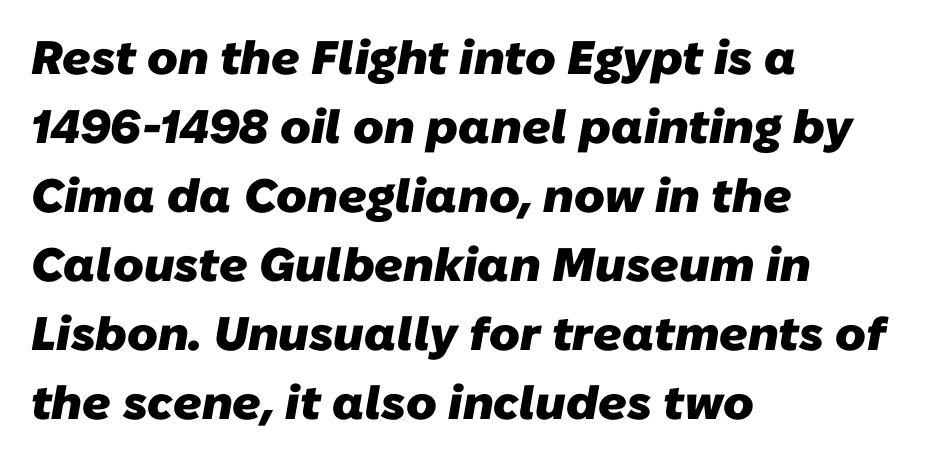
Where is the straight margin? On the left. Type style note: lacks serifs. Type without underlining. Glyph-to-glyph distance matches everyday printed text.
